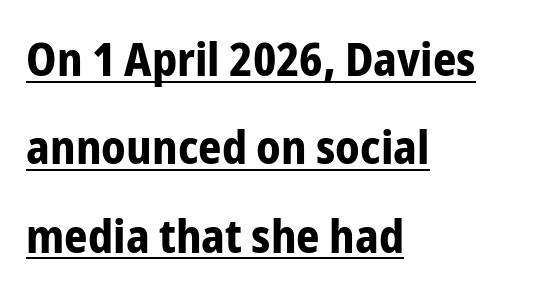
The image shows 46 px bold, condensed sans-serif type, upright; set left-aligned, loose line spacing (1.92x), normal letter spacing, underlined; low stroke contrast and a medium x-height.
